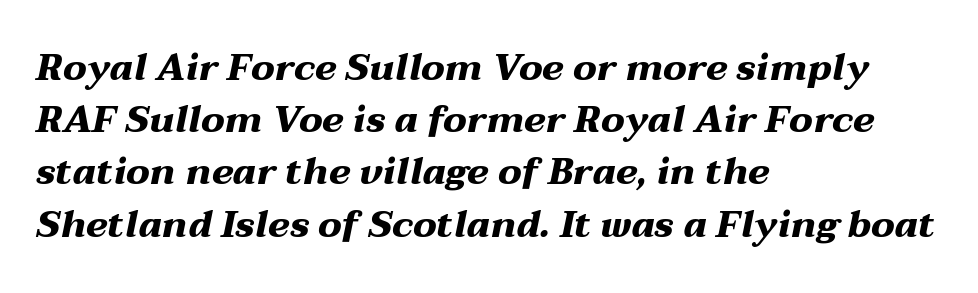
Q: Is the text bold? A: Yes.
Q: Is the text italic (slanted)? A: Yes, it leans right by about 12 degrees.
Q: Is the text underlined? A: No.
Q: How is the paragraph aligned? A: Left-aligned.
Q: Is the spacing between letters normal or unusually wide? A: Normal.
Q: Is the spacing between lines tight, normal or loose? A: Normal.
Q: Width (condensed, normal, or wide)? A: Wide.
Q: Stroke contrast? A: Medium.
Q: x-height? A: Medium.
Q: Monospaced? A: No.
